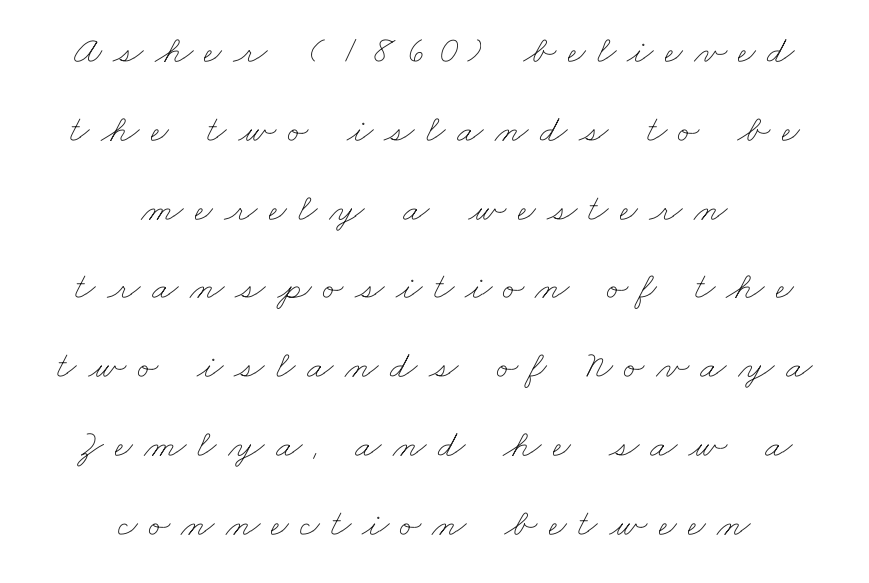
The image shows 39 px thin, wide type; set centered, loose line spacing (2.02x), unusually wide letter spacing (+0.29 em), not underlined; low stroke contrast and a small x-height.
